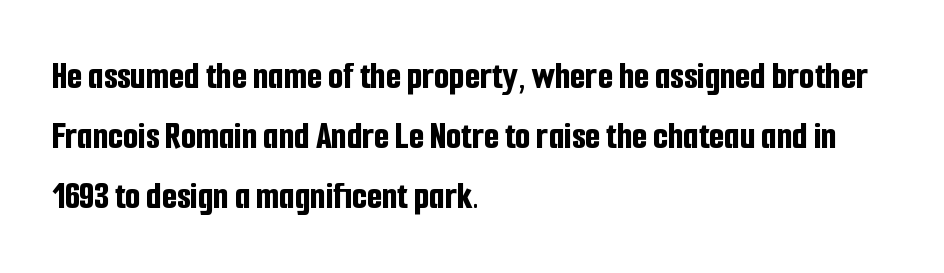
The image shows 39 px bold, condensed sans-serif type, upright; set left-aligned, normal line spacing (1.54x), normal letter spacing, not underlined; low stroke contrast and a medium x-height.
